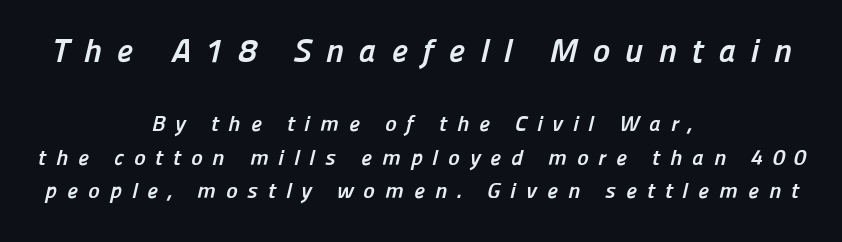
Q: Is the text bold? A: Yes.
Q: Is the typeface a serif or a sans-serif typeface? A: Sans-serif.
Q: Is the text underlined? A: No.
Q: How is the paragraph aligned? A: Centered.
Q: Is the spacing between letters normal or unusually wide? A: Unusually wide.
Q: Is the spacing between lines tight, normal or loose? A: Normal.
Q: Which block of text is set in a larger size, the first (top) or the second (bottom)? A: The first (top) one.
Q: Width (condensed, normal, or wide)? A: Normal.
Q: Stroke contrast? A: Low.
Q: x-height? A: Medium.
Q: Monospaced? A: No.
